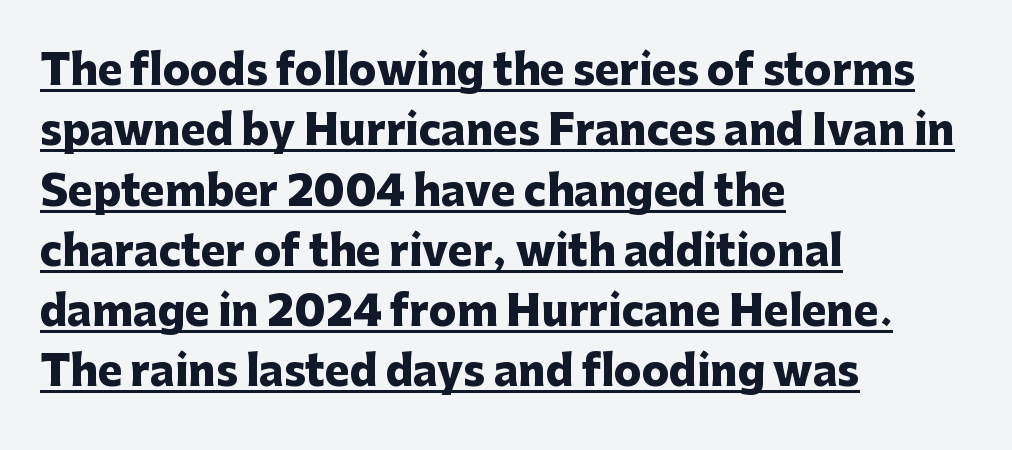
Q: Is the text bold? A: Yes.
Q: Is the text italic (slanted)? A: No, it is upright.
Q: Is the typeface a serif or a sans-serif typeface? A: Sans-serif.
Q: Is the text underlined? A: Yes.
Q: How is the paragraph aligned? A: Left-aligned.
Q: Is the spacing between letters normal or unusually wide? A: Normal.
Q: Is the spacing between lines tight, normal or loose? A: Normal.
Q: Width (condensed, normal, or wide)? A: Normal.
Q: Stroke contrast? A: Low.
Q: x-height? A: Medium.
Q: Monospaced? A: No.
